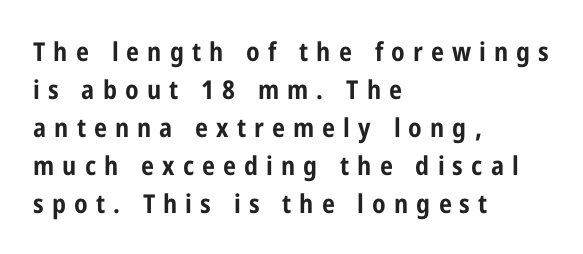
The image shows 26 px bold type, upright; set left-aligned, normal line spacing (1.46x), unusually wide letter spacing (+0.31 em), not underlined.
